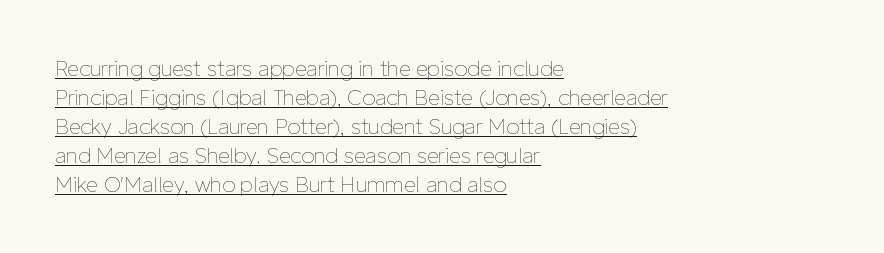
Q: Is the text bold? A: No.
Q: Is the text italic (slanted)? A: No, it is upright.
Q: Is the text underlined? A: Yes.
Q: How is the paragraph aligned? A: Left-aligned.
Q: Is the spacing between letters normal or unusually wide? A: Normal.
Q: Is the spacing between lines tight, normal or loose? A: Normal.
